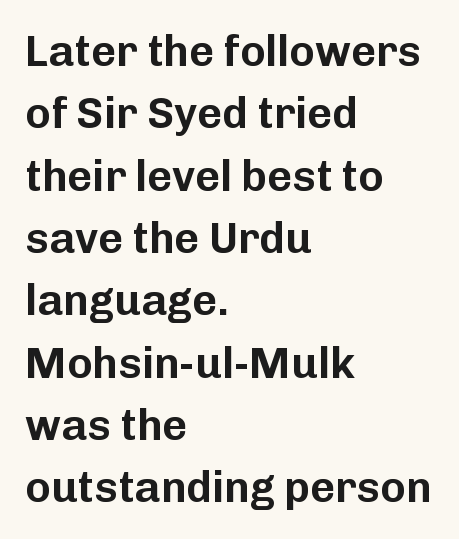
Summary of vertical rhythm: regular, with standard interline spacing. Characters remain perfectly vertical along every line. You could not count columns in this text — the font is proportionally spaced. Look at the tracking — it's just the regular setting, nothing added. Descenders are the only things crossing below the line. The paragraph has a hard left edge and a soft right edge.
